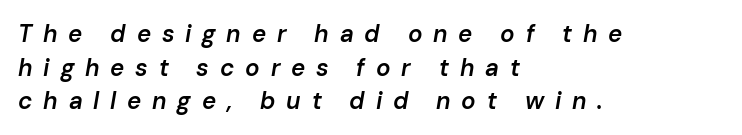
{"italic": "yes", "lean": "right", "slant_degrees": 10, "bold": "semi", "underline": "no", "align": "left", "line_spacing": "normal", "line_spacing_ratio": 1.4, "letter_spacing": "wide", "letter_spacing_em": 0.45, "glyph_px": 24}
